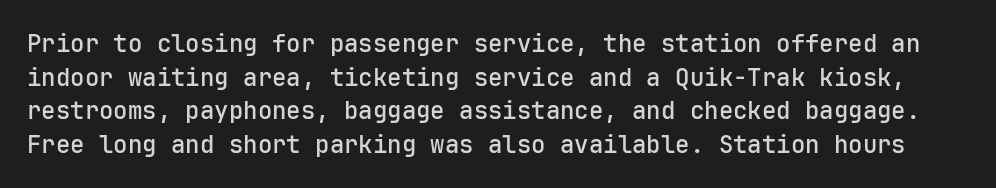
Here the glyphs are tracked normally, forming tight word shapes. If you measured baseline to baseline, you'd find a middling distance. Summary of weight: moderately heavy, a semibold. Glance below the letters and you will spot only blank space. The typography opts for an upright posture over an oblique one.
